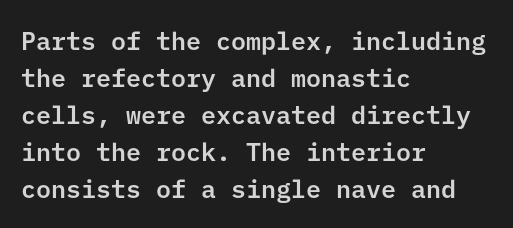
The image shows 25 px text type, upright; set left-aligned, normal line spacing (1.48x), normal letter spacing, not underlined.
